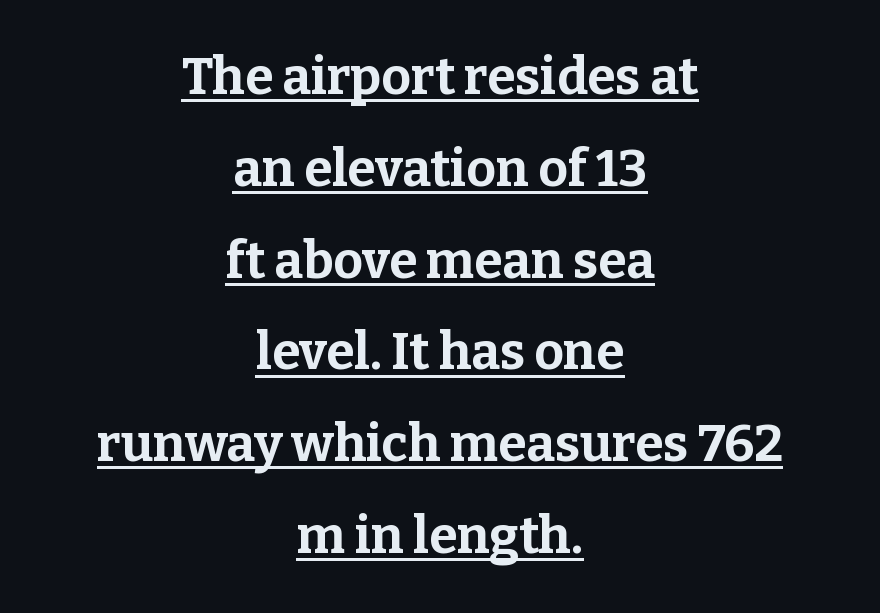
The image shows 51 px bold serif type, upright; set centered, line spacing 1.8x, normal letter spacing, underlined; low stroke contrast and a medium x-height.
